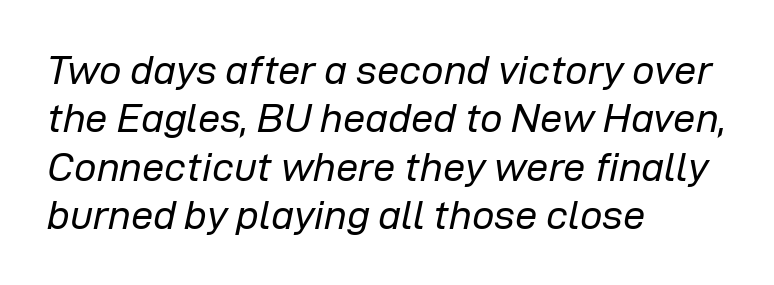
Q: Is the text bold? A: No.
Q: Is the text italic (slanted)? A: Yes, it leans right by about 12 degrees.
Q: Is the text underlined? A: No.
Q: How is the paragraph aligned? A: Left-aligned.
Q: Is the spacing between letters normal or unusually wide? A: Normal.
Q: Width (condensed, normal, or wide)? A: Normal.
Q: Stroke contrast? A: Low.
Q: x-height? A: Medium.
Q: Monospaced? A: No.
